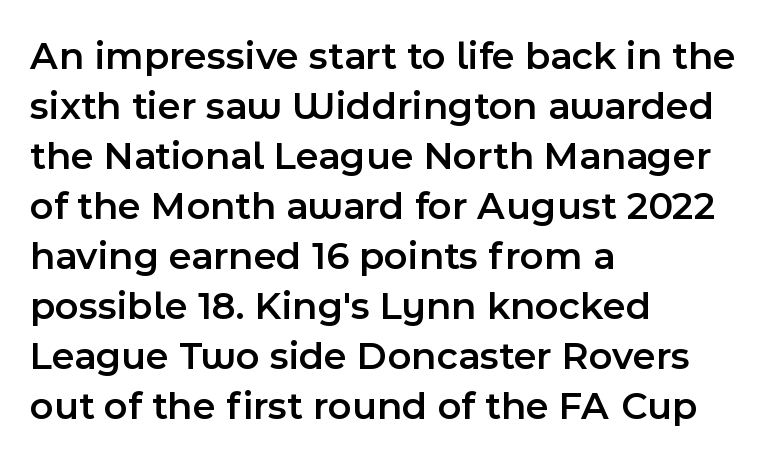
The image shows 40 px semibold sans-serif type, upright; set left-aligned, normal line spacing (1.25x), normal letter spacing, not underlined; a medium x-height.
